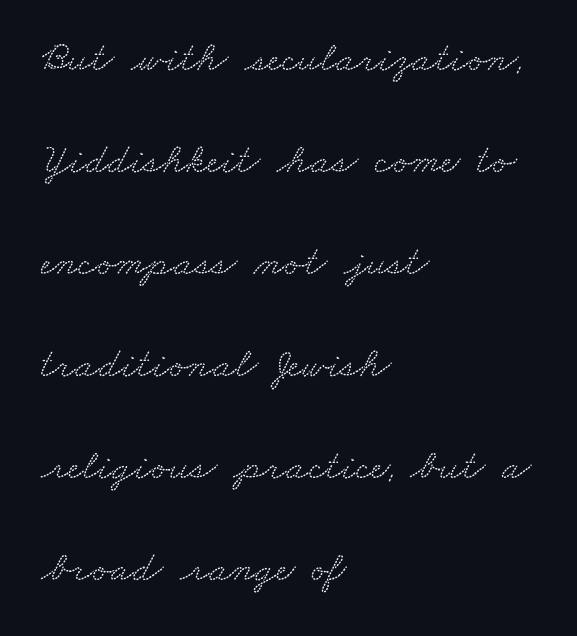
{"width": "wide", "stroke_contrast": "low", "x_height": "small", "monospaced": "no", "underline": "no", "align": "left", "line_spacing": "loose", "line_spacing_ratio": 2.43, "letter_spacing": "normal", "letter_spacing_em": 0.0, "glyph_px": 42}
